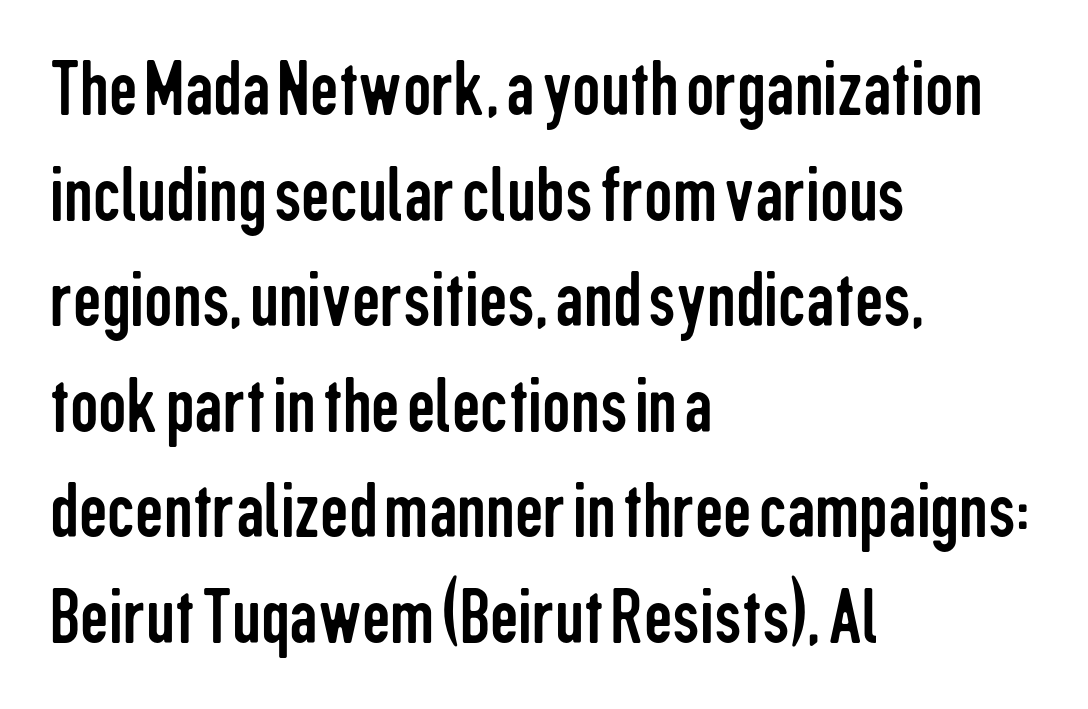
The image shows 80 px regular-weight, condensed sans-serif type, upright; set left-aligned, normal line spacing (1.32x), normal letter spacing, not underlined; low stroke contrast and a medium x-height.
